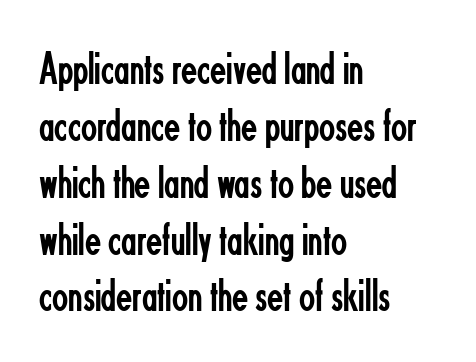
The image shows 47 px regular-weight, condensed sans-serif type, upright; set left-aligned, line spacing 1.21x, normal letter spacing, not underlined; low stroke contrast and a small x-height.
